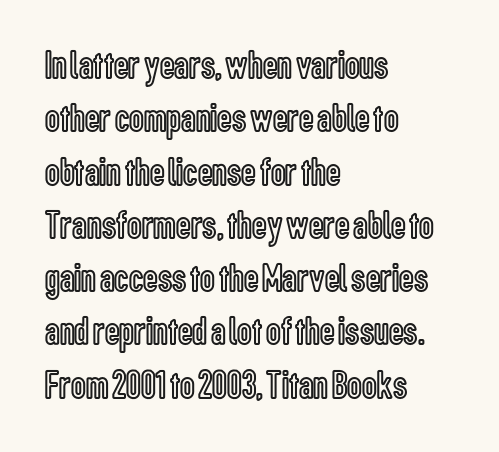
The image shows 41 px condensed type, upright; set left-aligned, normal line spacing (1.3x), normal letter spacing, not underlined; a medium x-height.
